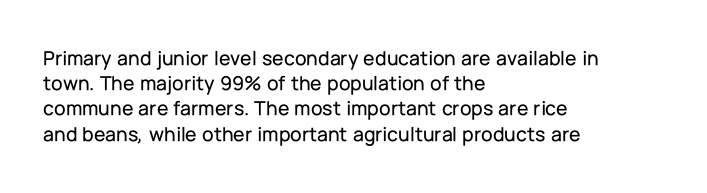
The image shows 21 px text type, upright; set left-aligned, line spacing 1.2x, normal letter spacing, not underlined.
